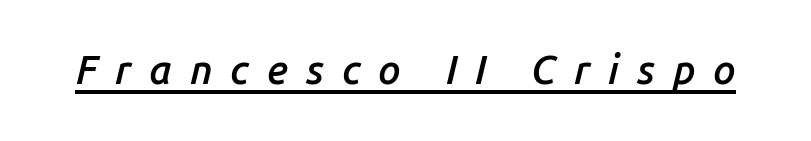
{"italic": "yes", "lean": "right", "slant_degrees": 14, "bold": "semi", "weight": "semibold", "width": "normal", "stroke_contrast": "low", "x_height": "medium", "monospaced": "no", "underline": "yes", "letter_spacing": "wide", "letter_spacing_em": 0.44, "glyph_px": 40}
